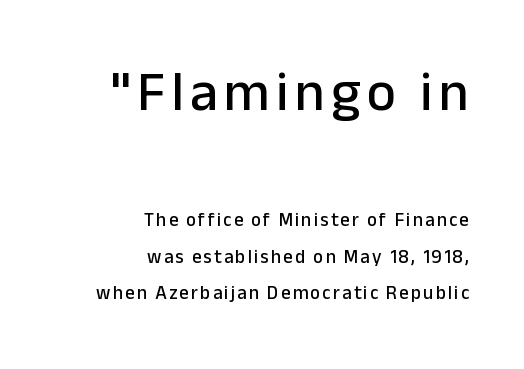
Anything drawn beneath the words? Only blank space. A typesetter would mark this as roman, not italic. Look at the bottom of the vertical strokes: they stop flat, with no serifs. These two chunks differ in scale, with the top chunk taking the larger measure. Is the block centered? No — it sits flush against the right margin.
